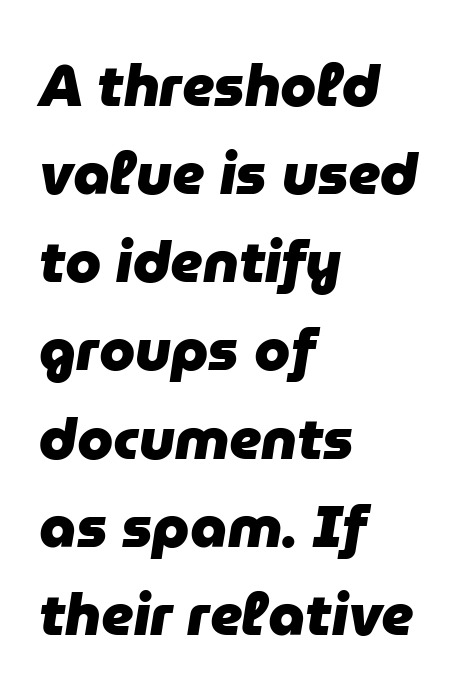
{"italic": "yes", "lean": "right", "slant_degrees": 9, "bold": "yes", "weight": "heavy", "width": "normal", "stroke_contrast": "low", "x_height": "medium", "monospaced": "no", "underline": "no", "align": "left", "line_spacing": "normal", "line_spacing_ratio": 1.52, "letter_spacing": "normal", "letter_spacing_em": 0.0, "glyph_px": 58}
